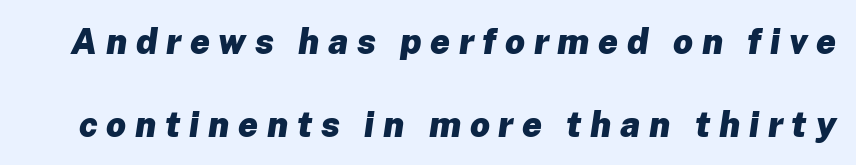
Q: Is the text bold? A: Yes.
Q: Is the text italic (slanted)? A: Yes, it leans right by about 8 degrees.
Q: Is the text underlined? A: No.
Q: Is the spacing between letters normal or unusually wide? A: Unusually wide.
Q: Is the spacing between lines tight, normal or loose? A: Loose.
Q: Width (condensed, normal, or wide)? A: Normal.
Q: Stroke contrast? A: Low.
Q: x-height? A: Medium.
Q: Monospaced? A: No.
